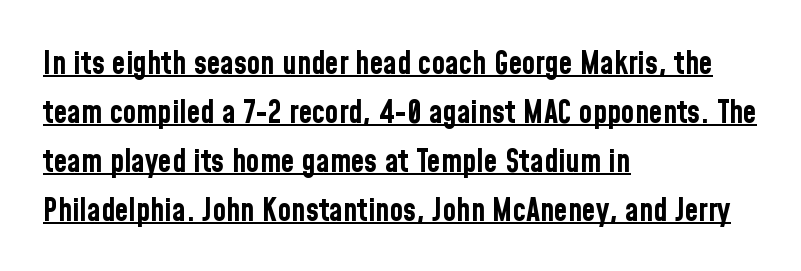
{"serif": "no", "italic": "no", "bold": "yes", "weight": "bold", "width": "condensed", "stroke_contrast": "low", "x_height": "medium", "monospaced": "no", "underline": "yes", "align": "left", "line_spacing": "normal", "line_spacing_ratio": 1.58, "letter_spacing": "normal", "letter_spacing_em": 0.0, "glyph_px": 31}
